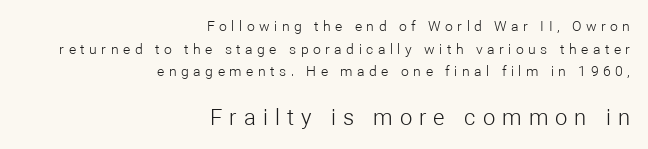
{"italic": "no", "bold": "no", "underline": "no", "align": "right", "line_spacing": "normal", "line_spacing_ratio": 1.62, "letter_spacing": "wide", "letter_spacing_em": 0.32, "larger_block": "second", "size_ratio": 1.57, "glyph_px": 22}
